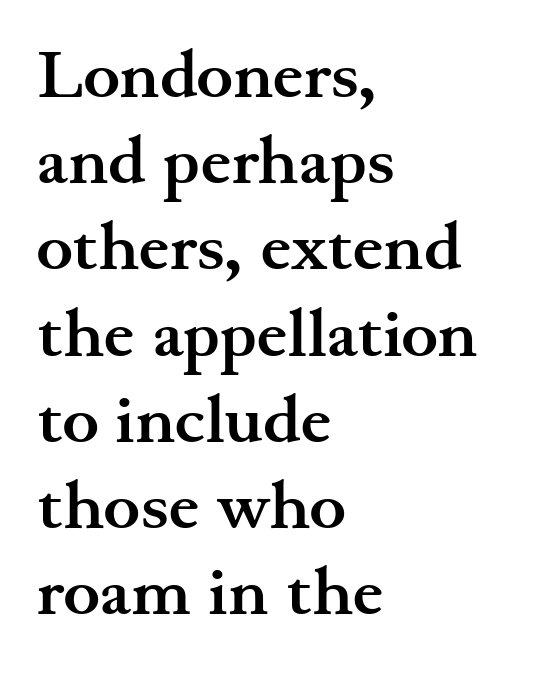
The image shows 69 px semibold, wide serif type, upright; set left-aligned, normal line spacing (1.25x), normal letter spacing, not underlined; medium stroke contrast and a small x-height.
